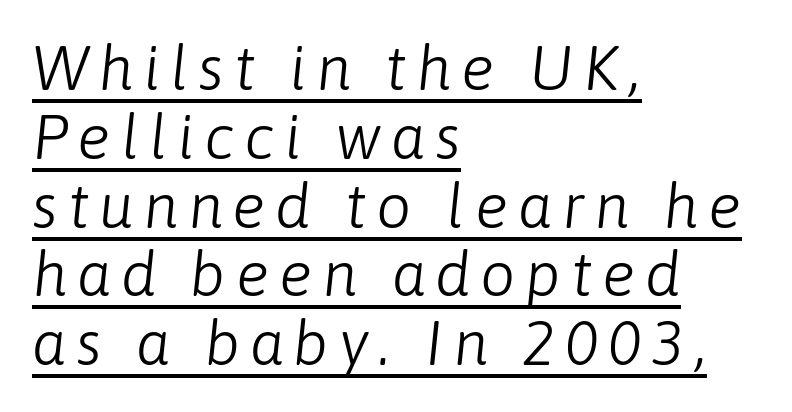
Q: Is the text bold? A: No.
Q: Is the text italic (slanted)? A: Yes, it leans right by about 6 degrees.
Q: Is the text underlined? A: Yes.
Q: How is the paragraph aligned? A: Left-aligned.
Q: Is the spacing between lines tight, normal or loose? A: Tight.
Q: Width (condensed, normal, or wide)? A: Normal.
Q: Stroke contrast? A: Low.
Q: x-height? A: Medium.
Q: Monospaced? A: No.
